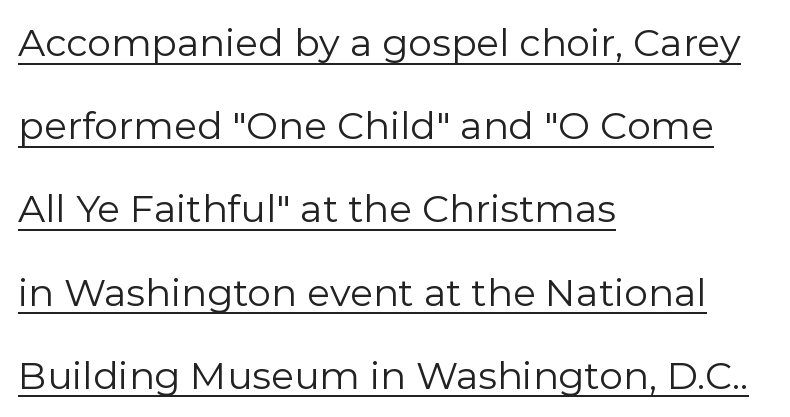
The image shows 38 px regular-weight sans-serif type, upright; set left-aligned, loose line spacing (2.19x), normal letter spacing, underlined; low stroke contrast and a medium x-height.
